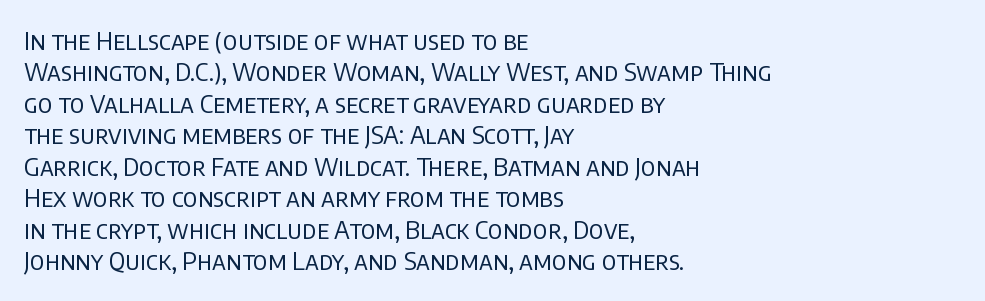
Q: Is the text bold? A: No.
Q: Is the text italic (slanted)? A: No, it is upright.
Q: Is the text underlined? A: No.
Q: How is the paragraph aligned? A: Left-aligned.
Q: Is the spacing between letters normal or unusually wide? A: Normal.
Q: Is the spacing between lines tight, normal or loose? A: Normal.
